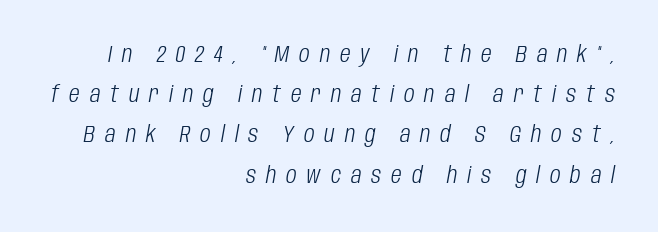
Q: Is the text bold? A: No.
Q: Is the text italic (slanted)? A: Yes, it leans right by about 10 degrees.
Q: Is the text underlined? A: No.
Q: How is the paragraph aligned? A: Right-aligned.
Q: Is the spacing between letters normal or unusually wide? A: Unusually wide.
